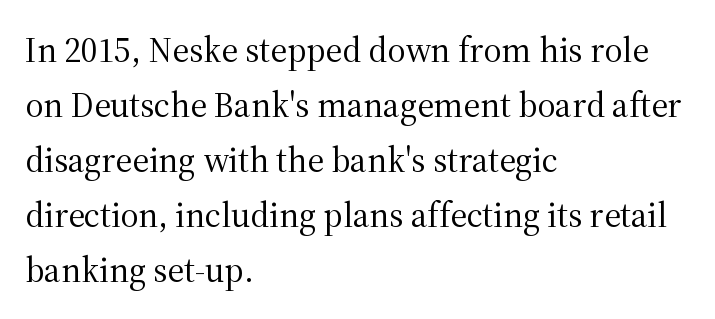
{"serif": "yes", "italic": "no", "bold": "no", "weight": "regular", "width": "normal", "stroke_contrast": "medium", "x_height": "medium", "monospaced": "no", "underline": "no", "align": "left", "line_spacing": "normal", "line_spacing_ratio": 1.57, "letter_spacing": "normal", "letter_spacing_em": 0.0, "glyph_px": 35}
